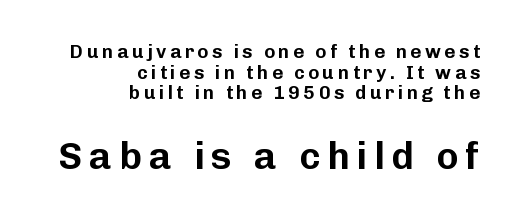
The image shows 38 px sans-serif type, upright; set right-aligned, tight line spacing (1.09x), not underlined; the second (bottom) block is 2.0x larger; low stroke contrast and a medium x-height.
